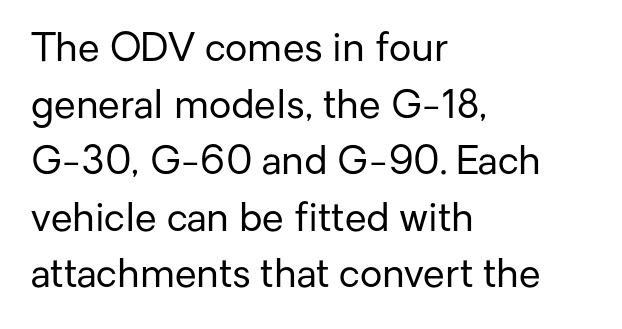
{"serif": "no", "italic": "no", "bold": "no", "weight": "regular", "width": "normal", "stroke_contrast": "low", "x_height": "medium", "monospaced": "no", "underline": "no", "align": "left", "line_spacing": "normal", "line_spacing_ratio": 1.45, "letter_spacing": "normal", "letter_spacing_em": 0.0, "glyph_px": 39}
